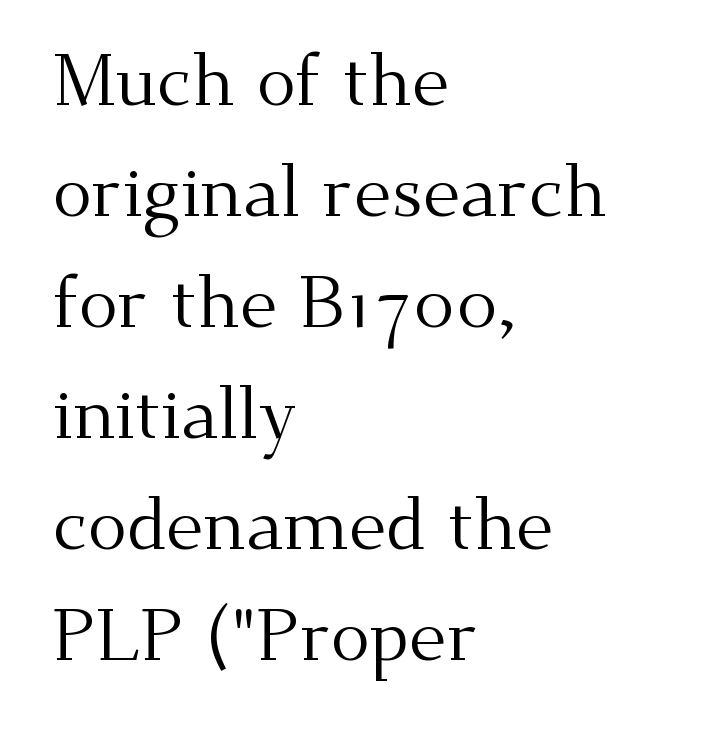
The image shows 73 px regular-weight serif type, upright; set left-aligned, normal line spacing (1.52x), normal letter spacing, not underlined; medium stroke contrast and a small x-height.
